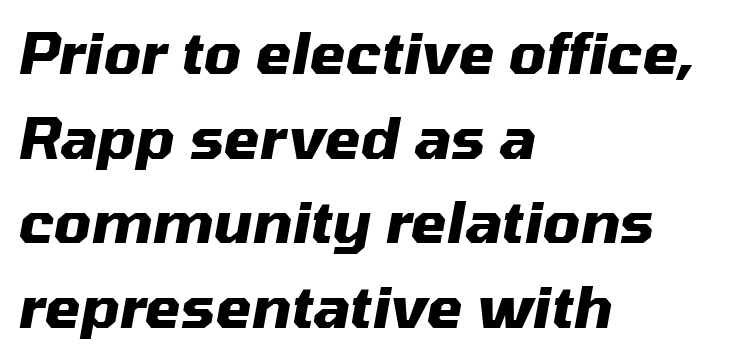
There's an unmistakable incline to the writing here. Students, observe: this is what conventionally led text looks like. Is the block centered? No — it sits flush against the left margin. You could call the tracking neutral — neither tight nor loose.
